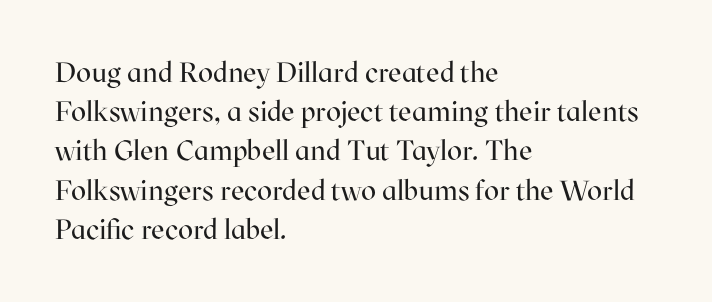
The image shows 28 px regular-weight serif type, upright; set left-aligned, normal line spacing (1.4x), normal letter spacing, not underlined; high stroke contrast and a medium x-height.
